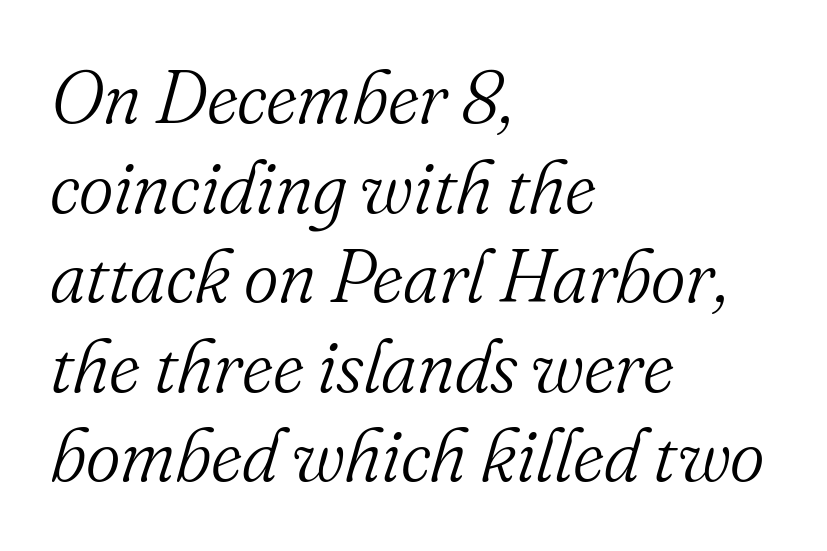
Q: Is the text bold? A: No.
Q: Is the text italic (slanted)? A: Yes, it leans right by about 16 degrees.
Q: Is the typeface a serif or a sans-serif typeface? A: Serif.
Q: Is the text underlined? A: No.
Q: How is the paragraph aligned? A: Left-aligned.
Q: Is the spacing between letters normal or unusually wide? A: Normal.
Q: Width (condensed, normal, or wide)? A: Normal.
Q: Stroke contrast? A: Medium.
Q: x-height? A: Small.
Q: Monospaced? A: No.
